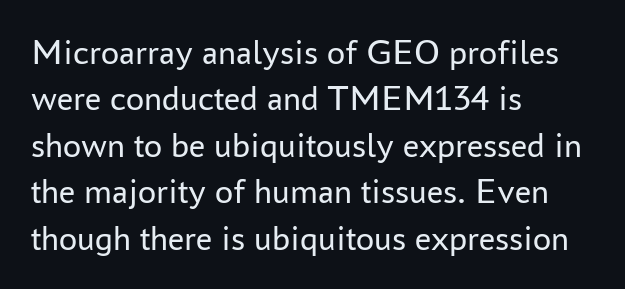
The letters advance in unequal steps, a hallmark of proportional type. A roman cut, with each character standing at attention. Nope, no serifs anywhere on these letters. Tracking here is standard; glyphs follow each other at the usual distance. The rendering uses a moderate line-height, typical for paragraphs. Stroke thickness stays within the range of a standard reading face or lighter.
